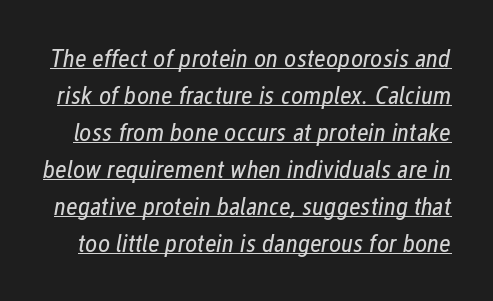
Q: Is the text bold? A: No.
Q: Is the text italic (slanted)? A: Yes, it leans right by about 12 degrees.
Q: Is the text underlined? A: Yes.
Q: Is the spacing between letters normal or unusually wide? A: Normal.
Q: Is the spacing between lines tight, normal or loose? A: Normal.
